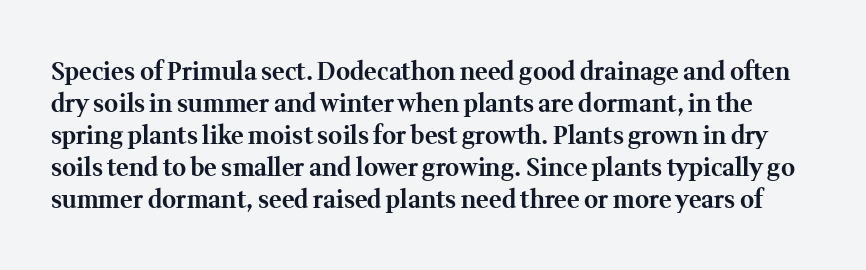
{"italic": "no", "bold": "yes", "underline": "no", "line_spacing": "normal", "line_spacing_ratio": 1.33, "letter_spacing": "normal", "letter_spacing_em": 0.0, "glyph_px": 24}
